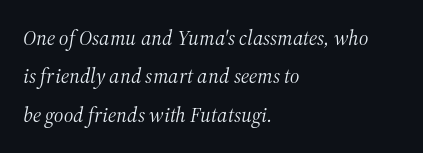
Is the letter spacing exaggerated? No — it looks like the ordinary default. Stroke mass is kept to a normal reading level or below. The compositor pushed each line to the left boundary. Type without underlining.
